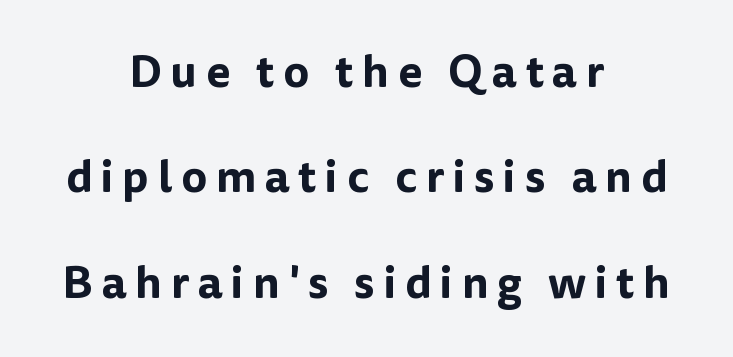
{"serif": "no", "italic": "no", "width": "normal", "stroke_contrast": "low", "x_height": "medium", "monospaced": "no", "underline": "no", "align": "center", "line_spacing": "loose", "line_spacing_ratio": 2.34, "glyph_px": 45}
